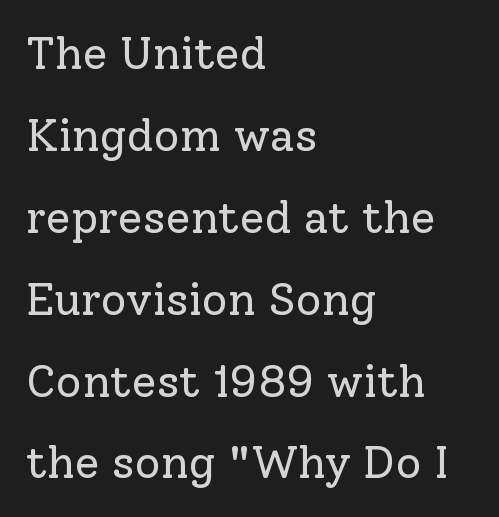
Varying glyph widths throughout — classic text-font behaviour. Weight class: somewhere from thin through regular. Vertical strokes here are truly vertical. The ragged edge is on the right, which tells us the setting is flush left. A typesetter would call this zero additional tracking. The specimen omits any rule beneath the text block's lines.
